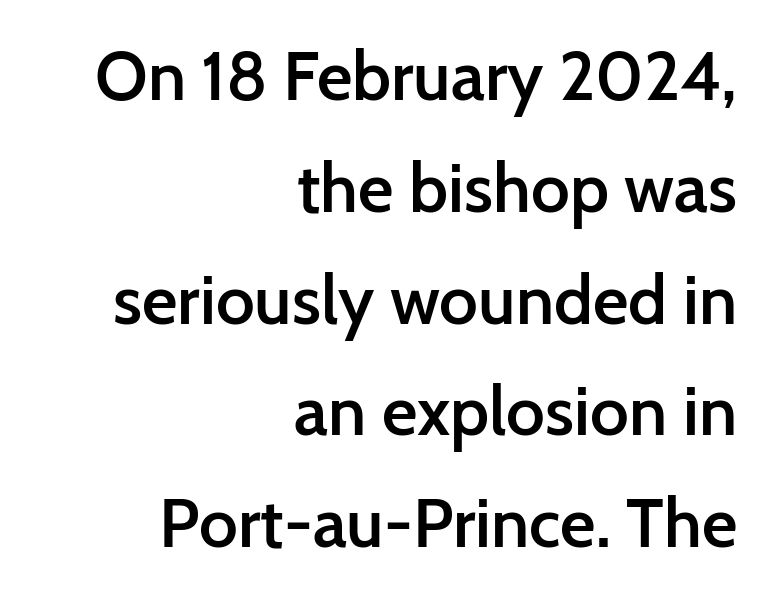
The image shows 69 px semibold sans-serif type, upright; set right-aligned, normal line spacing (1.62x), normal letter spacing, not underlined; low stroke contrast and a medium x-height.
